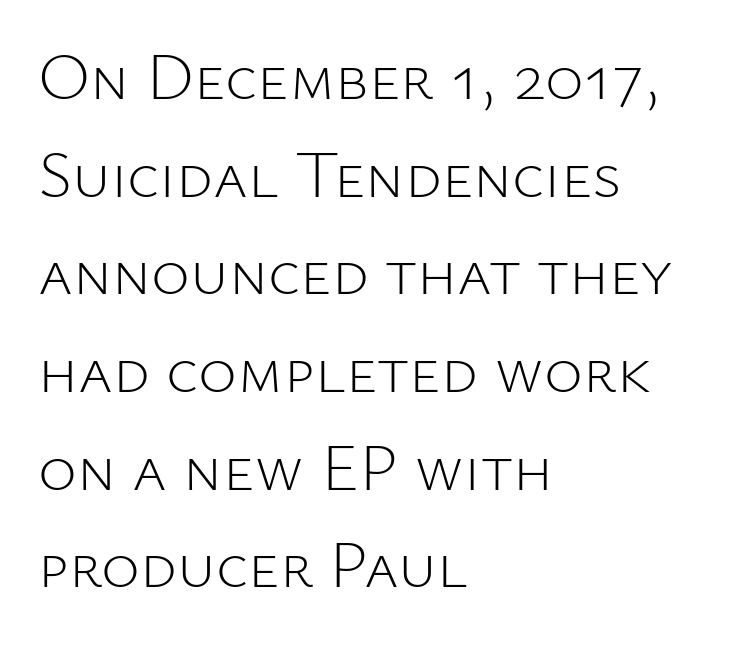
The image shows 66 px light sans-serif type, upright; set left-aligned, normal line spacing (1.48x), normal letter spacing, not underlined; low stroke contrast and a medium x-height.
